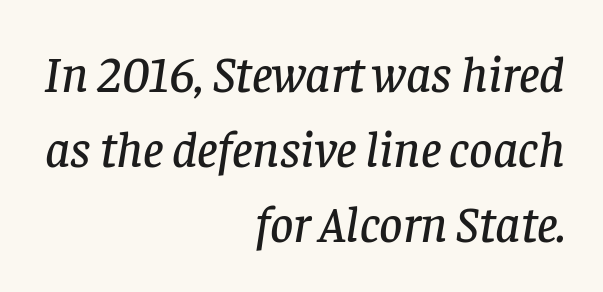
{"serif": "yes", "italic": "yes", "lean": "right", "slant_degrees": 8, "width": "normal", "stroke_contrast": "low", "x_height": "large", "monospaced": "no", "underline": "no", "align": "right", "line_spacing": "normal", "line_spacing_ratio": 1.47, "letter_spacing": "normal", "letter_spacing_em": 0.0, "glyph_px": 51}
